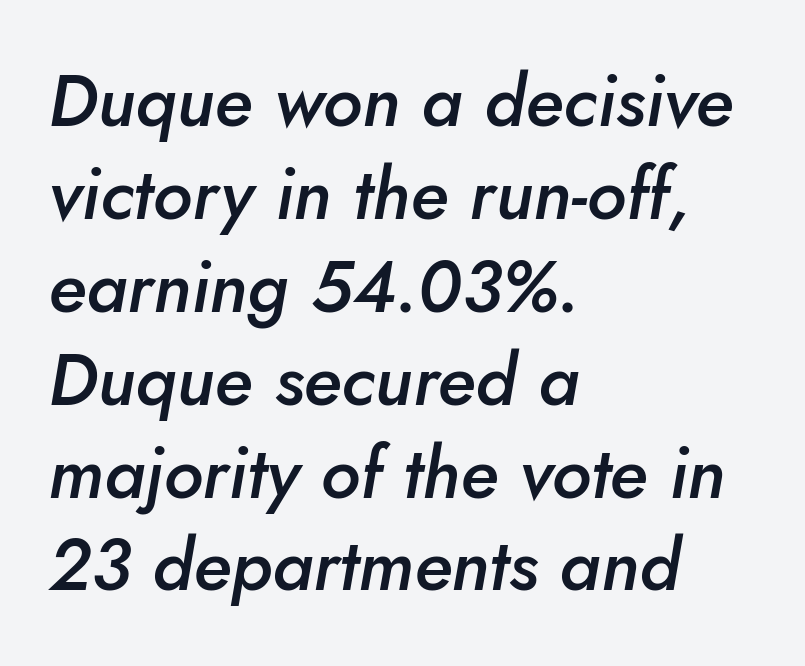
Q: Is the text bold? A: Semi-bold.
Q: Is the text italic (slanted)? A: Yes, it leans right by about 10 degrees.
Q: Is the text underlined? A: No.
Q: How is the paragraph aligned? A: Left-aligned.
Q: Is the spacing between letters normal or unusually wide? A: Normal.
Q: Is the spacing between lines tight, normal or loose? A: Normal.
Q: Width (condensed, normal, or wide)? A: Normal.
Q: Stroke contrast? A: Low.
Q: x-height? A: Small.
Q: Monospaced? A: No.
